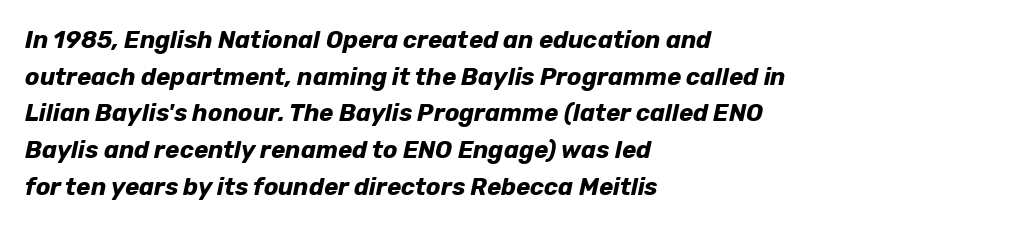
{"italic": "yes", "lean": "right", "slant_degrees": 12, "bold": "yes", "underline": "no", "align": "left", "line_spacing": "normal", "line_spacing_ratio": 1.53, "letter_spacing": "normal", "letter_spacing_em": 0.0, "glyph_px": 24}
